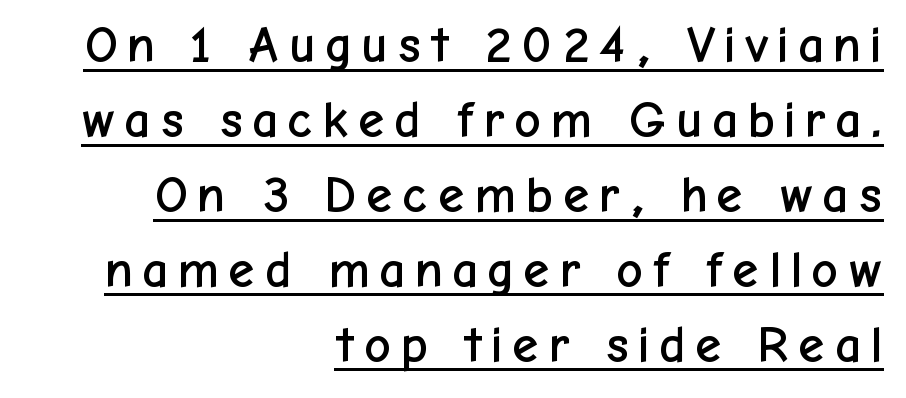
The image shows 52 px sans-serif type, upright; set right-aligned, normal line spacing (1.44x), underlined; low stroke contrast and a medium x-height.
